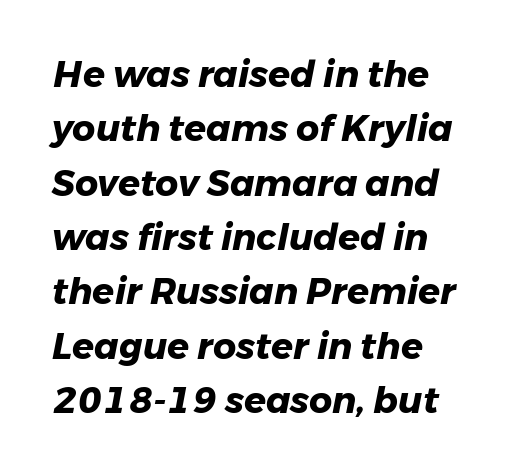
The image shows 36 px heavy type, italic (leaning right); set left-aligned, normal line spacing (1.51x), normal letter spacing, not underlined; low stroke contrast and a medium x-height.
